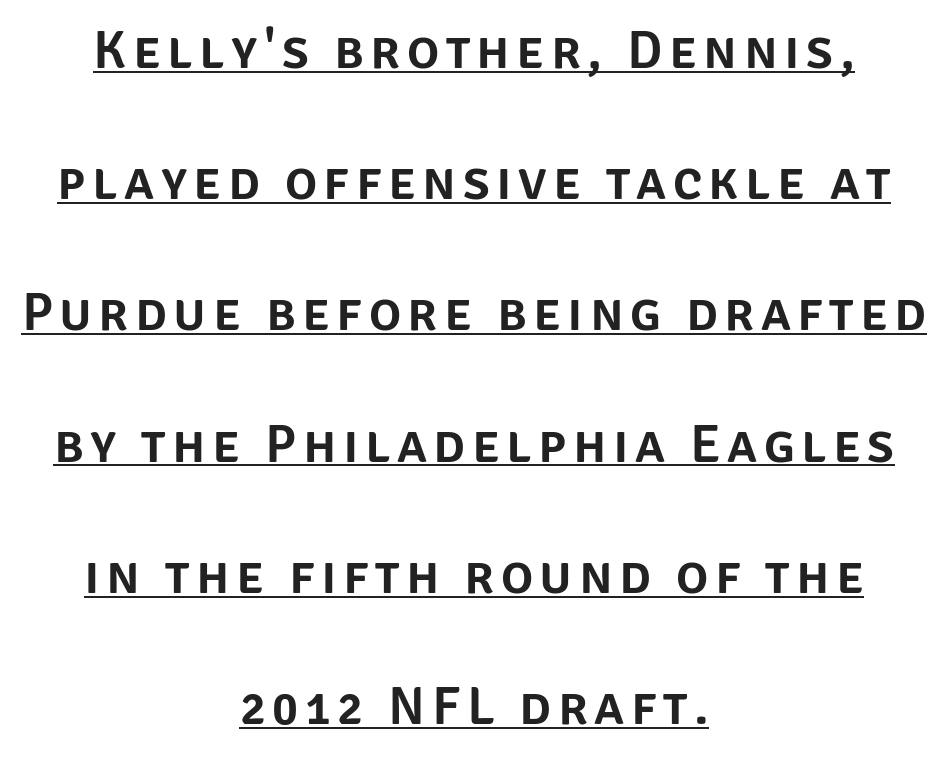
Looks like regular typesetting: each glyph gets only the width it needs. Ordinary non-slanted type is in use. How would I describe the line gaps? Wide and relaxed. Underline: present. Compared with a flush-left layout, this one balances lines on the center instead.
